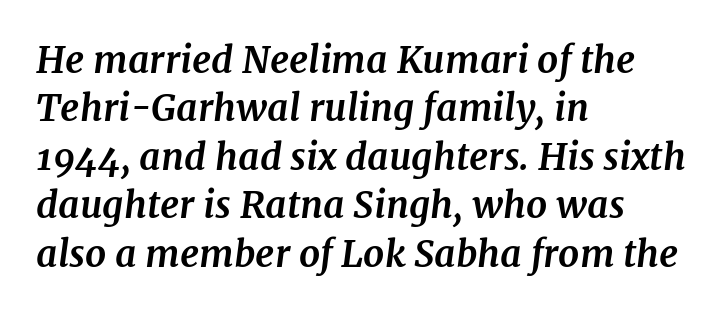
Q: Is the text bold? A: Yes.
Q: Is the text italic (slanted)? A: Yes, it leans right by about 7 degrees.
Q: Is the typeface a serif or a sans-serif typeface? A: Serif.
Q: Is the text underlined? A: No.
Q: How is the paragraph aligned? A: Left-aligned.
Q: Is the spacing between letters normal or unusually wide? A: Normal.
Q: Is the spacing between lines tight, normal or loose? A: Normal.
Q: Width (condensed, normal, or wide)? A: Normal.
Q: Stroke contrast? A: Medium.
Q: x-height? A: Medium.
Q: Monospaced? A: No.
